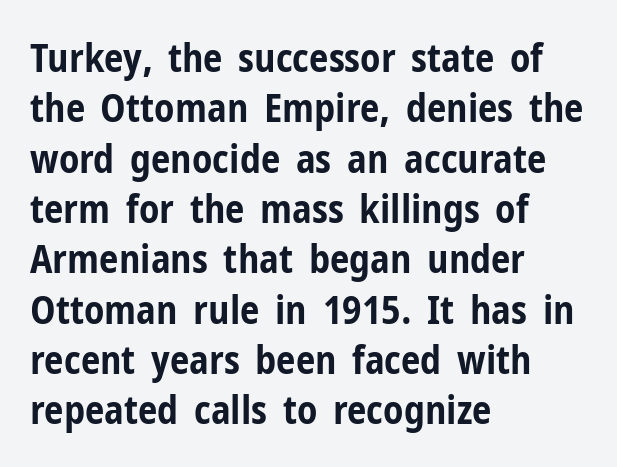
These words are printed bold, with thick strokes throughout. Underlining? Definitely not there. Each word holds together tightly as a unit, with standard inter-letter gaps. Do the characters align in a grid? No, the font is proportional. These lines are set flush left with a ragged right edge. The rows are spaced the way most documents space them.
